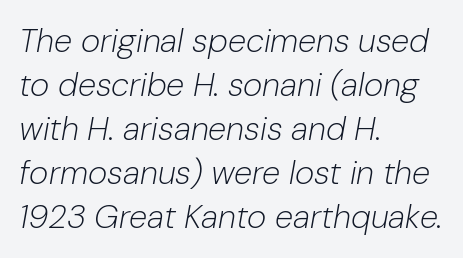
Q: Is the text bold? A: No.
Q: Is the text italic (slanted)? A: Yes, it leans right by about 10 degrees.
Q: Is the text underlined? A: No.
Q: How is the paragraph aligned? A: Left-aligned.
Q: Is the spacing between letters normal or unusually wide? A: Normal.
Q: Is the spacing between lines tight, normal or loose? A: Normal.
Q: Width (condensed, normal, or wide)? A: Normal.
Q: Stroke contrast? A: Low.
Q: x-height? A: Medium.
Q: Monospaced? A: No.
